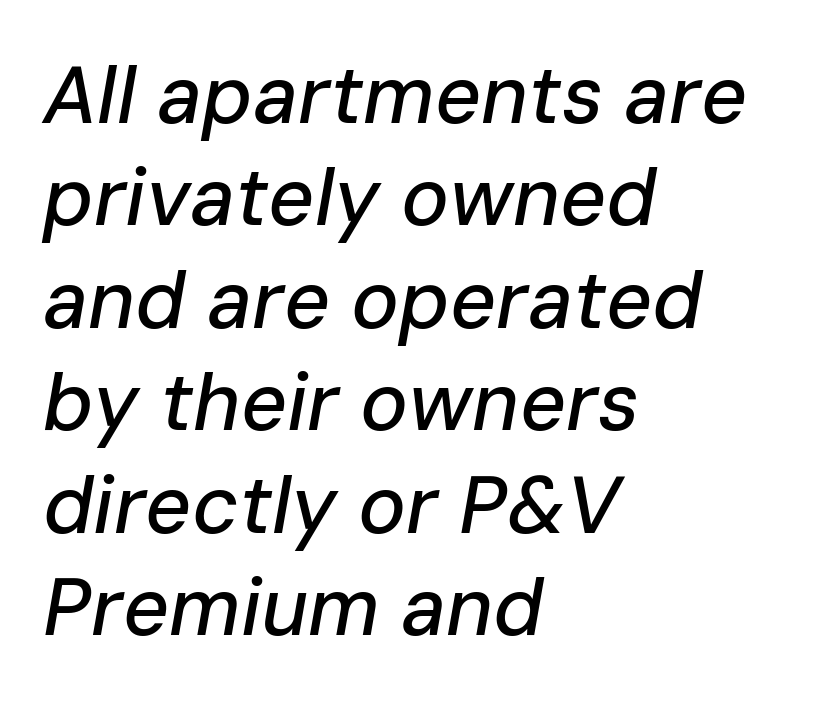
{"italic": "yes", "lean": "right", "slant_degrees": 10, "width": "normal", "stroke_contrast": "low", "x_height": "medium", "monospaced": "no", "underline": "no", "align": "left", "line_spacing": "normal", "line_spacing_ratio": 1.28, "letter_spacing": "normal", "letter_spacing_em": 0.0, "glyph_px": 80}
